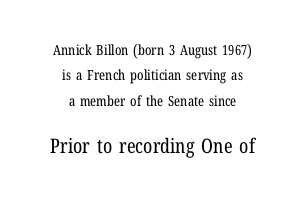
The letterforms sit at book weight or below. The lines in this sample share a center point and differ in where they start and stop. What stands out about the letter spacing? Nothing — it is the standard amount. The second block has been scaled up relative to the first.
